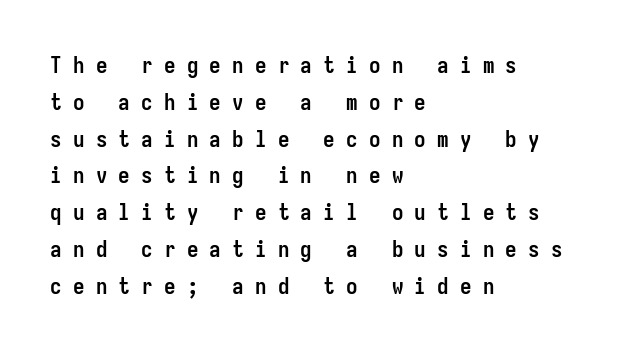
The image shows 23 px bold type, upright; set left-aligned, normal line spacing (1.6x), unusually wide letter spacing (+0.49 em), not underlined.
